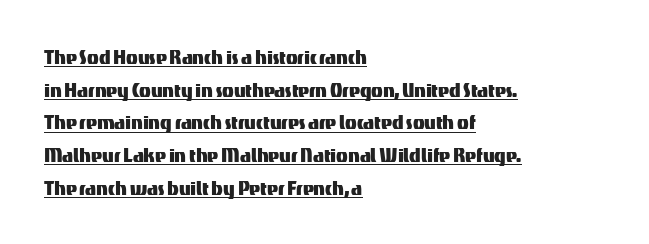
{"italic": "no", "underline": "yes", "align": "left", "line_spacing": "normal", "line_spacing_ratio": 1.36, "letter_spacing": "normal", "letter_spacing_em": 0.0, "glyph_px": 24}
